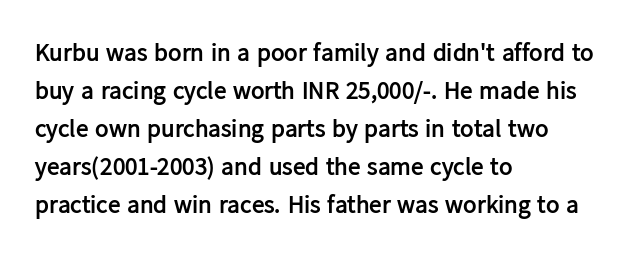
Leftover space on each line is placed entirely after the last word. Normally led — the rows are evenly, conventionally spaced. Type without underlining. Here the glyphs are tracked normally, forming tight word shapes.
